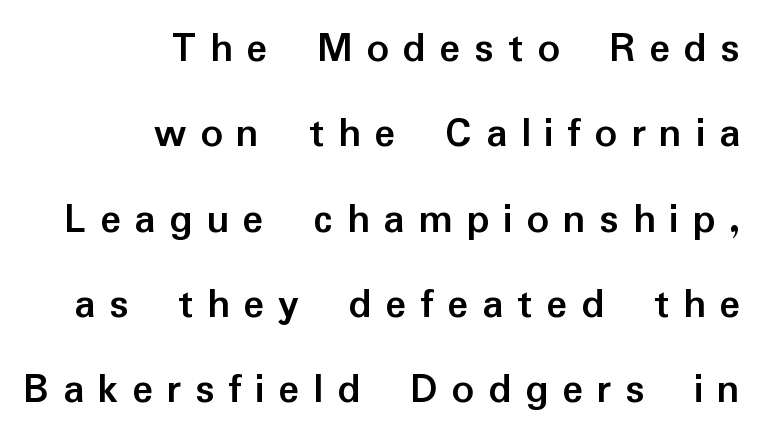
{"serif": "no", "italic": "no", "bold": "yes", "weight": "semibold", "width": "normal", "stroke_contrast": "low", "x_height": "medium", "monospaced": "no", "underline": "no", "align": "right", "line_spacing": "loose", "line_spacing_ratio": 1.94, "letter_spacing": "wide", "letter_spacing_em": 0.31, "glyph_px": 44}
